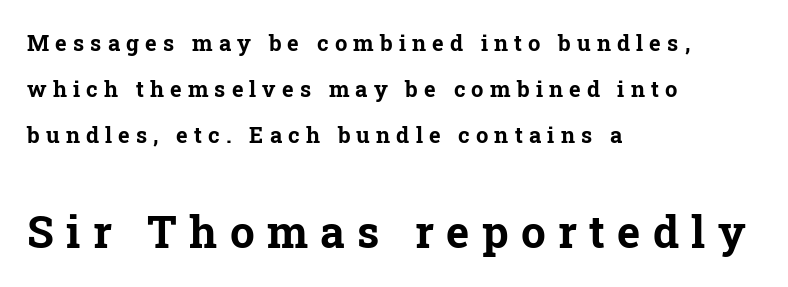
Italic: no, the glyphs are upright roman. The lines in this sample share a left origin and differ only in where they stop. Plain, unruled lines of type. The passage shown begins with its smaller block and ends with its larger one. A serif font was chosen for this passage.
